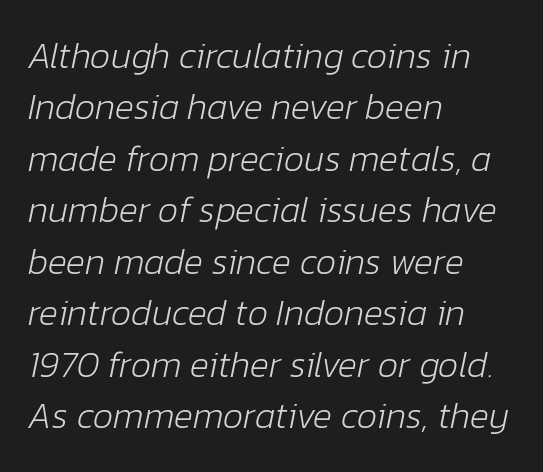
The block of text has a typical density, with ordinary space between rows. Plain, unruled lines of type. Left-aligned paragraph, ragged on the right. Note the varied advance widths — an 'i' is clearly narrower than an 'm'.
